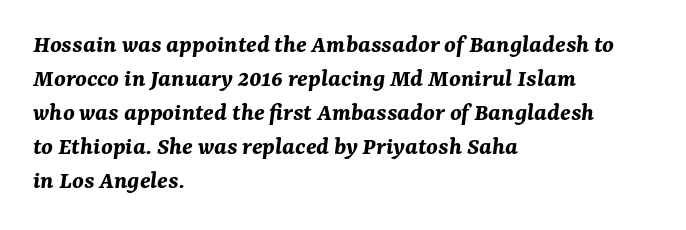
The specimen omits any rule beneath the text block's lines. Horizontal alignment here is leftward, the default for most running prose. Vertically, the passage feels balanced, rows spaced as you'd expect. This sample uses an oblique cut, with every glyph tilted off the vertical. Look at the stroke-to-counter ratio: heavy, a bold.
